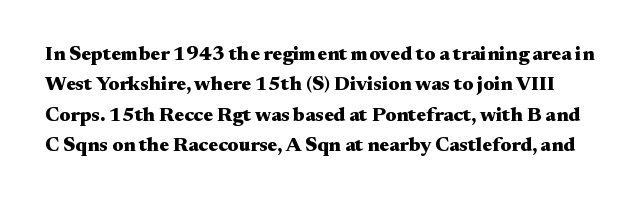
The image shows 20 px bold type, upright; set normal line spacing (1.52x), normal letter spacing, not underlined.
